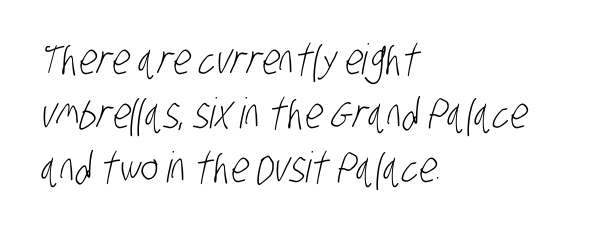
{"serif": "no", "bold": "no", "weight": "light", "width": "condensed", "stroke_contrast": "low", "x_height": "large", "monospaced": "no", "underline": "no", "align": "left", "line_spacing": "normal", "line_spacing_ratio": 1.28, "letter_spacing": "normal", "letter_spacing_em": 0.0, "glyph_px": 42}
